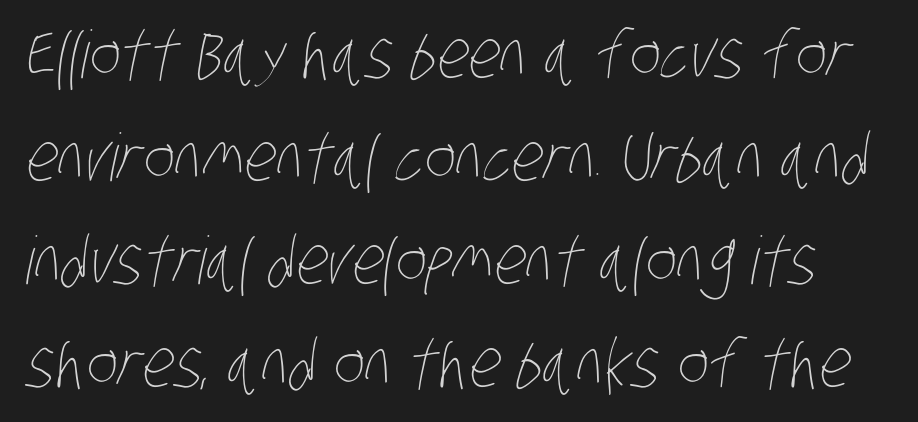
The image shows 66 px thin, condensed type; set normal line spacing (1.56x), normal letter spacing, not underlined; low stroke contrast and a large x-height.
